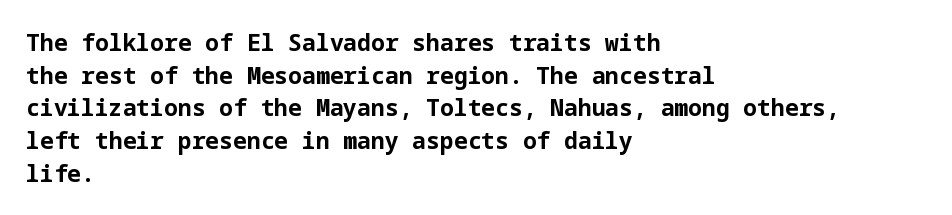
Q: Is the text bold? A: Yes.
Q: Is the text italic (slanted)? A: No, it is upright.
Q: Is the text underlined? A: No.
Q: How is the paragraph aligned? A: Left-aligned.
Q: Is the spacing between letters normal or unusually wide? A: Normal.
Q: Is the spacing between lines tight, normal or loose? A: Normal.
